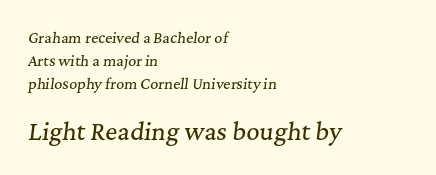
Leading matches the norm, producing a regular column. The lettering tilts uniformly, giving the passage an italic look. Bare-footed words on every line. Left-aligned paragraph, ragged on the right. Look at the glyph heights: the lower group is clearly the bigger setting. Words appear dense and cohesive because spacing is normal.
